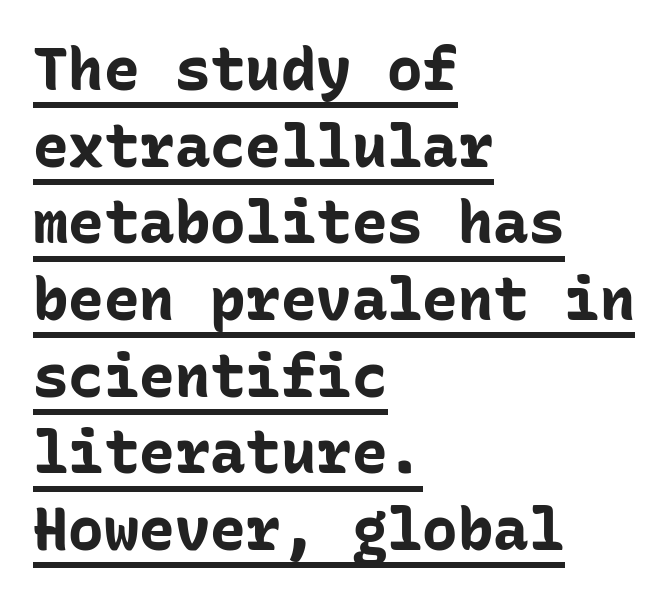
Q: Is the text bold? A: Yes.
Q: Is the text italic (slanted)? A: No, it is upright.
Q: Is the typeface a serif or a sans-serif typeface? A: Sans-serif.
Q: Is the text underlined? A: Yes.
Q: How is the paragraph aligned? A: Left-aligned.
Q: Is the spacing between letters normal or unusually wide? A: Normal.
Q: Is the spacing between lines tight, normal or loose? A: Normal.
Q: Width (condensed, normal, or wide)? A: Normal.
Q: Stroke contrast? A: Low.
Q: x-height? A: Medium.
Q: Monospaced? A: Yes.
